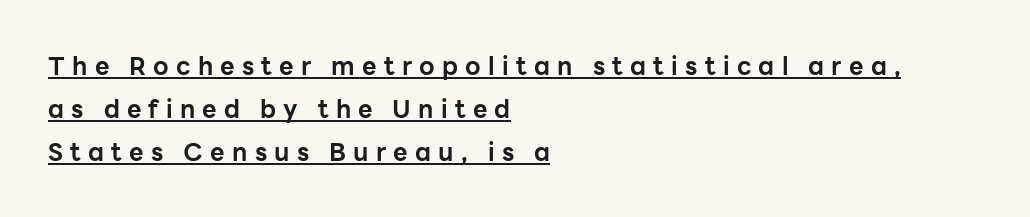
Q: Is the text bold? A: Yes.
Q: Is the text italic (slanted)? A: No, it is upright.
Q: Is the text underlined? A: Yes.
Q: How is the paragraph aligned? A: Left-aligned.
Q: Is the spacing between letters normal or unusually wide? A: Unusually wide.
